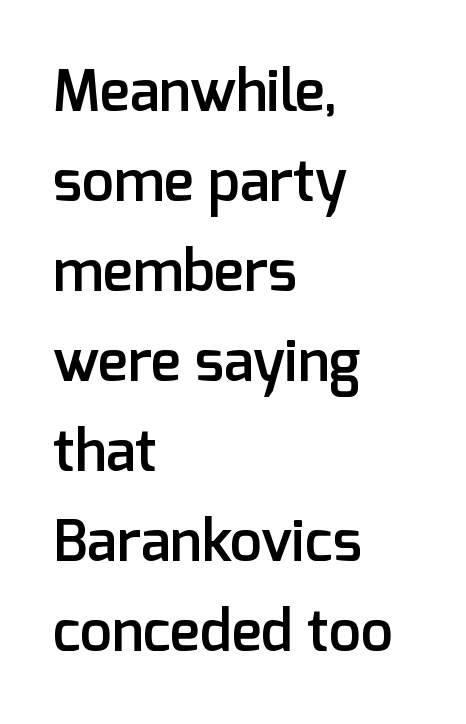
The image shows 57 px semibold sans-serif type, upright; set left-aligned, normal line spacing (1.58x), normal letter spacing, not underlined; low stroke contrast and a medium x-height.
